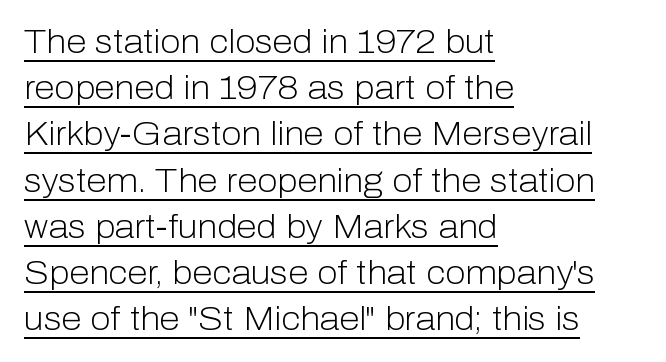
The lettering is marked with a stroke running underneath it. The font is comparable to plain body text, perhaps lighter. I'd call this a sans setting — the letters go barefoot. The lines are quadded left. Every character sits straight up, as roman type does. These lines are rendered in a variable-pitch font.
